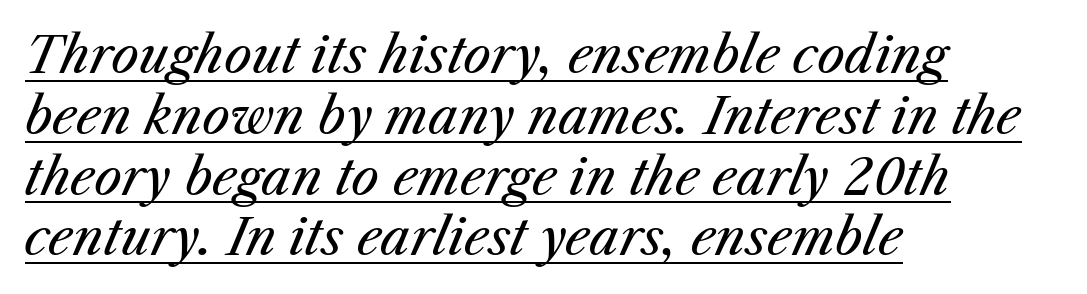
The typesetting does not lean heavy: it is not bold. The string is rendered with underlining switched on. Left-aligned paragraph, ragged on the right. Do the characters align in a grid? No, the font is proportional. Nothing unusual about the tracking: characters are spaced as the font intends.
